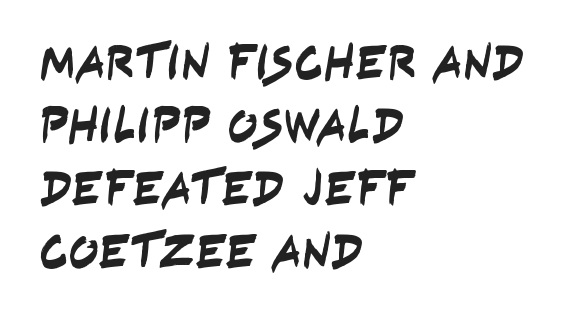
Q: Is the typeface a serif or a sans-serif typeface? A: Sans-serif.
Q: Is the text underlined? A: No.
Q: How is the paragraph aligned? A: Left-aligned.
Q: Is the spacing between letters normal or unusually wide? A: Normal.
Q: Is the spacing between lines tight, normal or loose? A: Normal.
Q: Width (condensed, normal, or wide)? A: Condensed.
Q: Stroke contrast? A: Low.
Q: x-height? A: Large.
Q: Monospaced? A: No.
